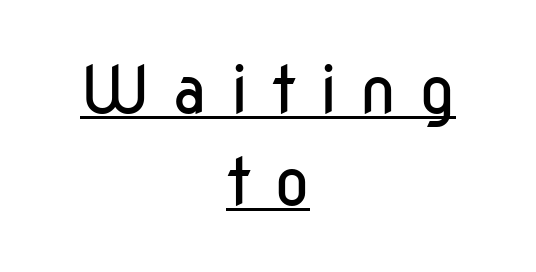
The image shows 65 px regular-weight, condensed sans-serif type, upright; set centered, normal line spacing (1.41x), unusually wide letter spacing (+0.35 em), underlined; low stroke contrast and a medium x-height.
